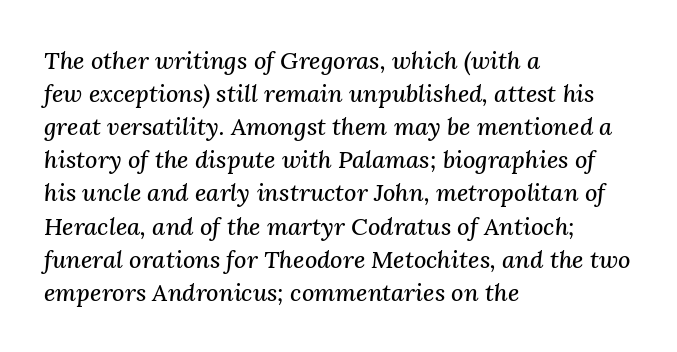
{"italic": "yes", "lean": "right", "slant_degrees": 3, "underline": "no", "align": "left", "line_spacing": "normal", "line_spacing_ratio": 1.38, "letter_spacing": "normal", "letter_spacing_em": 0.0, "glyph_px": 24}
